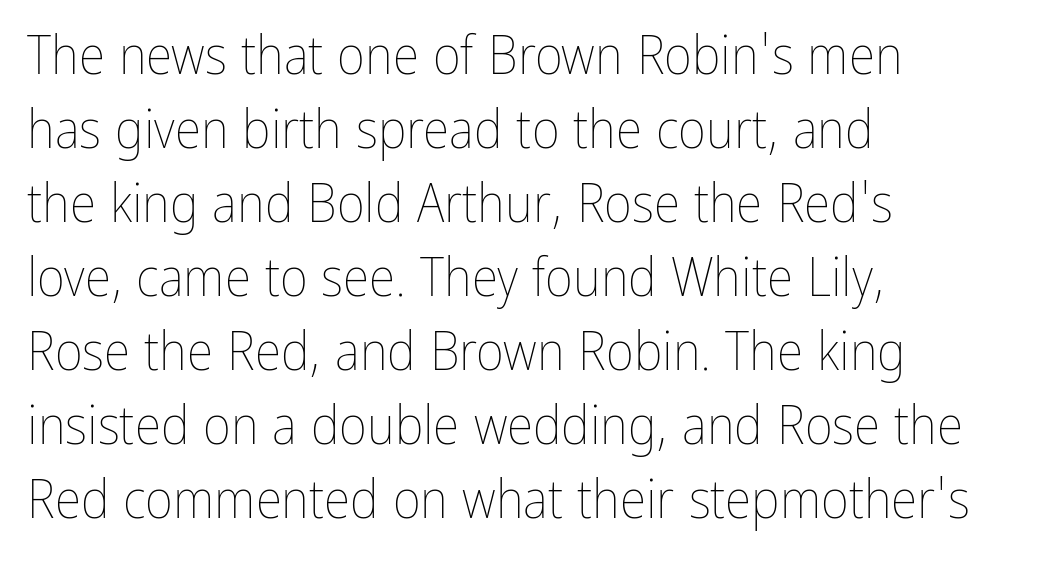
Letter spacing: default. Unbolded letterforms with no extra heft. The letters stand upright; this is a roman face. Lines of text with bare space underneath. Line beginnings align vertically; line endings do not. Note the varied advance widths — an 'i' is clearly narrower than an 'm'.
